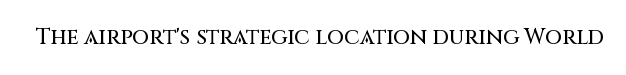
{"italic": "no", "underline": "no", "letter_spacing": "normal", "letter_spacing_em": 0.0, "glyph_px": 22}
